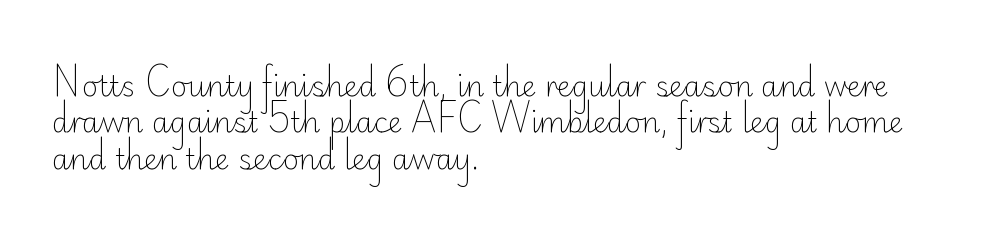
To sum up the face: it is a sans, with no serifs. Where is the straight margin? On the left. Stroke thickness stays within the range of a standard reading face or lighter. The vertical gap from one line to the next is medium.
